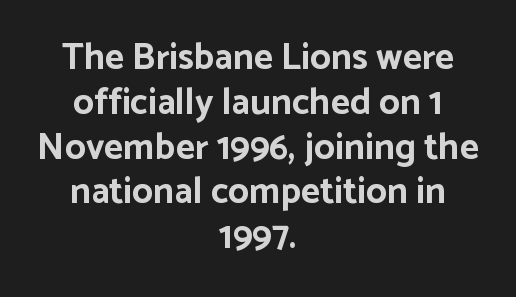
The image shows 37 px bold sans-serif type, upright; set centered, line spacing 1.21x, normal letter spacing, not underlined; low stroke contrast and a medium x-height.
